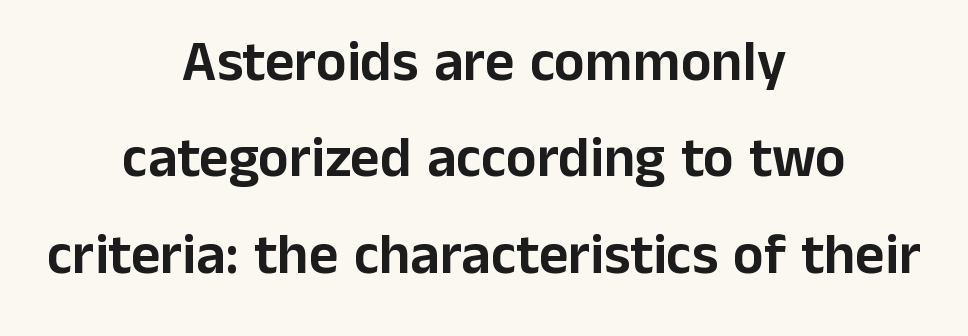
The image shows 57 px sans-serif type, upright; set centered, normal line spacing (1.69x), normal letter spacing, not underlined; low stroke contrast and a medium x-height.
